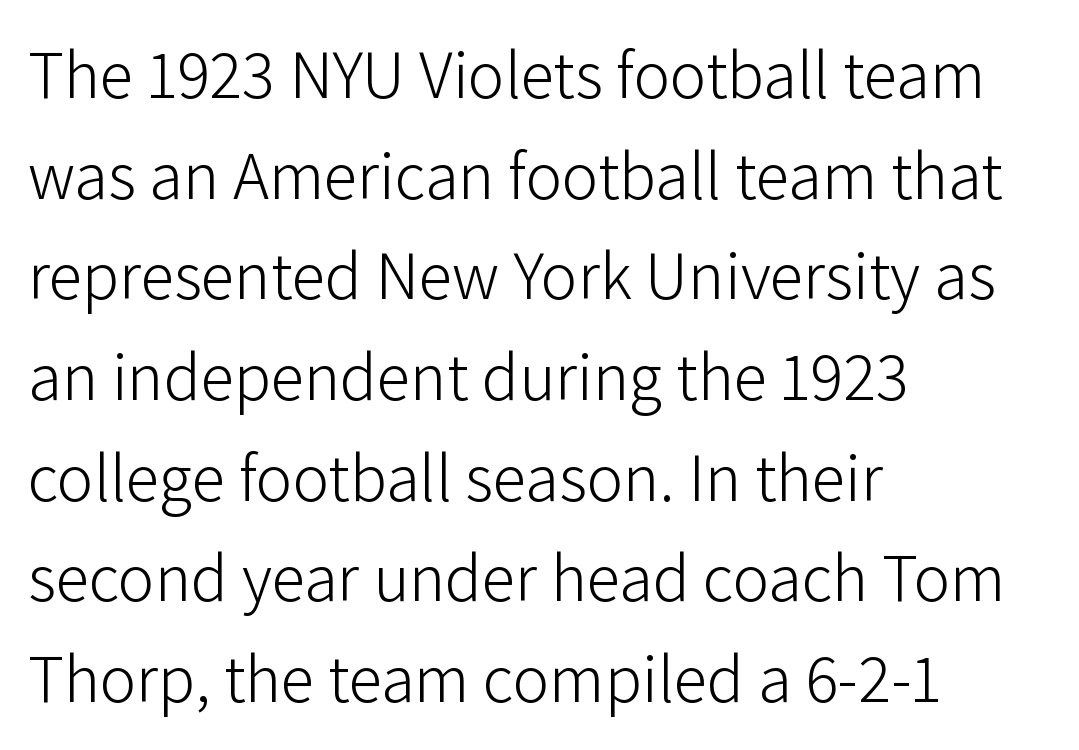
The image shows 68 px light sans-serif type, upright; set left-aligned, normal line spacing (1.48x), normal letter spacing, not underlined; low stroke contrast and a medium x-height.
